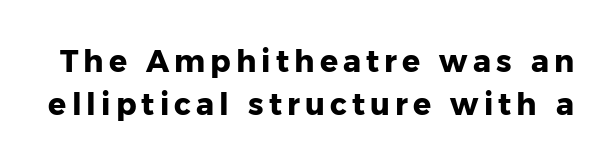
{"serif": "no", "italic": "no", "bold": "yes", "weight": "heavy", "width": "normal", "stroke_contrast": "low", "x_height": "medium", "monospaced": "no", "underline": "no", "line_spacing": "normal", "line_spacing_ratio": 1.44, "glyph_px": 30}
